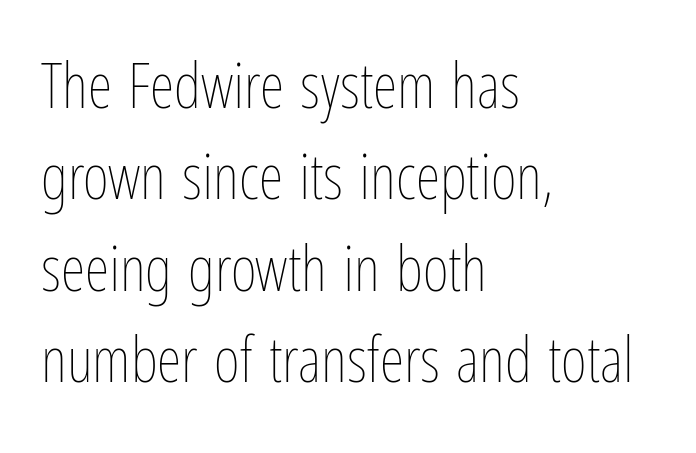
This is the regular roman posture of the typeface. Does the leading feel generous? No, just average. No chunkiness to these letters — they're not bold. Tracking here is standard; glyphs follow each other at the usual distance. The glyphs are unaccompanied by any horizontal stroke below them.
